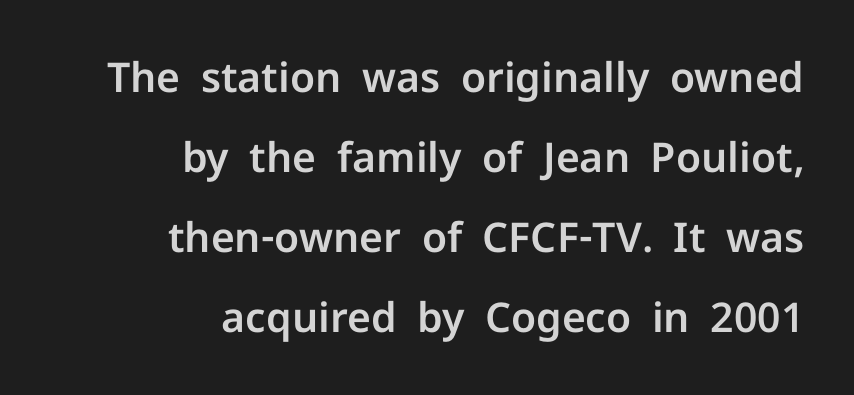
Q: Is the text italic (slanted)? A: No, it is upright.
Q: Is the typeface a serif or a sans-serif typeface? A: Sans-serif.
Q: Is the text underlined? A: No.
Q: How is the paragraph aligned? A: Right-aligned.
Q: Is the spacing between letters normal or unusually wide? A: Normal.
Q: Is the spacing between lines tight, normal or loose? A: Loose.
Q: Width (condensed, normal, or wide)? A: Normal.
Q: Stroke contrast? A: Low.
Q: x-height? A: Medium.
Q: Monospaced? A: No.
